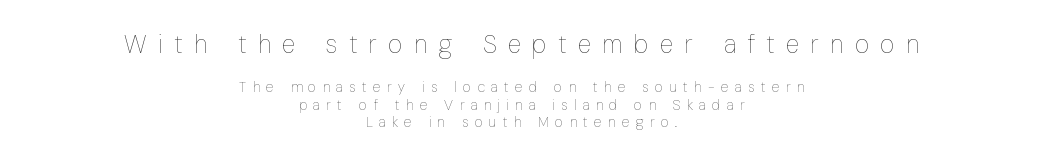
Q: Is the text bold? A: No.
Q: Is the text italic (slanted)? A: No, it is upright.
Q: Is the text underlined? A: No.
Q: How is the paragraph aligned? A: Centered.
Q: Is the spacing between letters normal or unusually wide? A: Unusually wide.
Q: Which block of text is set in a larger size, the first (top) or the second (bottom)? A: The first (top) one.
